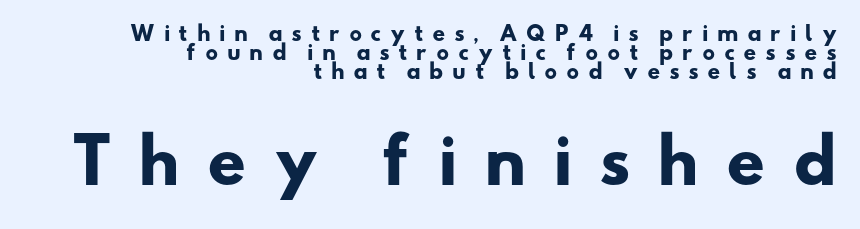
Here the designer chose a conventional face with non-uniform glyph widths. The designer gave the closing block more size than the opening block. Look at the tracking — it's clearly loosened, letters drifting apart. Does the leading feel generous? Not at all — it's pinched. I'd call this a sans setting — the letters go barefoot.
